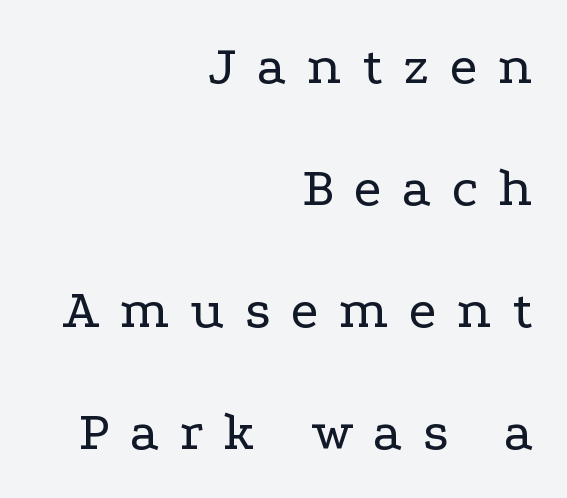
The image shows 56 px regular-weight, wide serif type, upright; set right-aligned, loose line spacing (2.18x), unusually wide letter spacing (+0.37 em), not underlined; low stroke contrast and a medium x-height.
